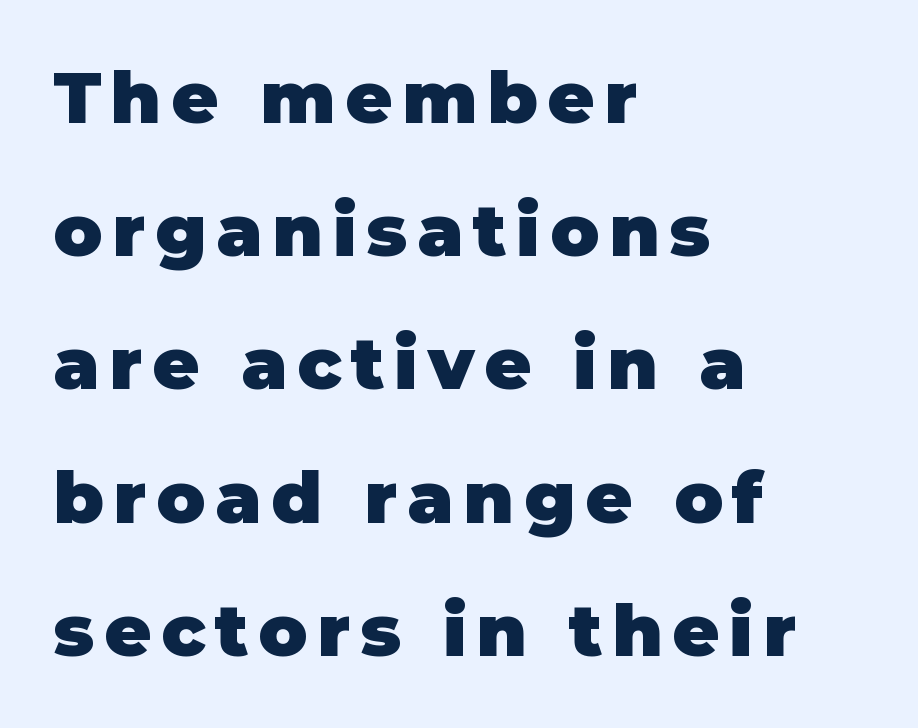
Q: Is the text bold? A: Yes.
Q: Is the text italic (slanted)? A: No, it is upright.
Q: Is the typeface a serif or a sans-serif typeface? A: Sans-serif.
Q: Is the text underlined? A: No.
Q: How is the paragraph aligned? A: Left-aligned.
Q: Width (condensed, normal, or wide)? A: Normal.
Q: Stroke contrast? A: Low.
Q: x-height? A: Large.
Q: Monospaced? A: No.
